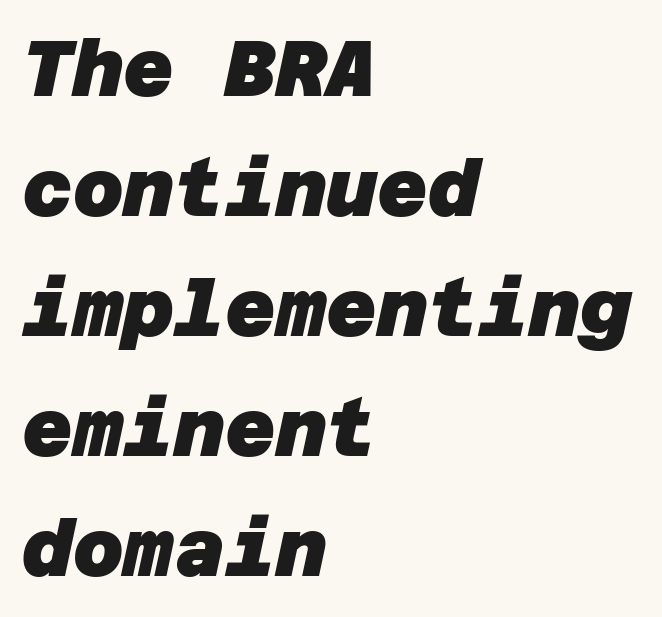
{"serif": "no", "bold": "yes", "weight": "heavy", "width": "normal", "stroke_contrast": "low", "x_height": "large", "underline": "no", "align": "left", "line_spacing": "normal", "line_spacing_ratio": 1.54, "letter_spacing": "normal", "letter_spacing_em": 0.0, "glyph_px": 78}
